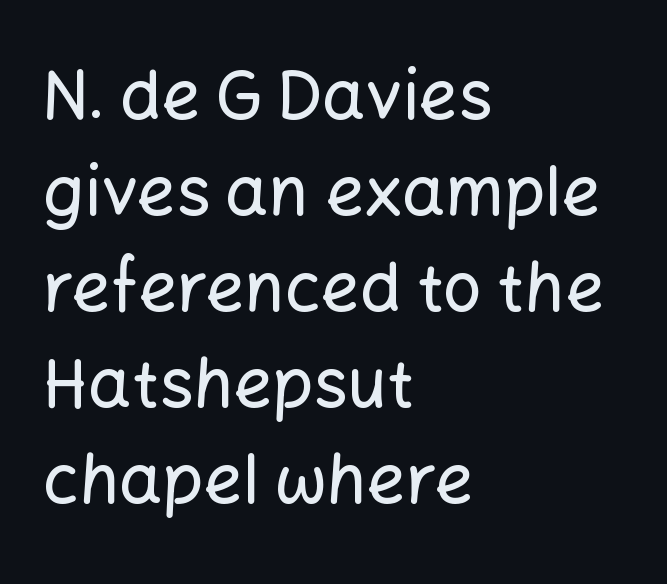
Line spacing here is normal. Look at the bottom of the vertical strokes: they stop flat, with no serifs. The strip under each line holds only bare page. You could not count columns in this text — the font is proportionally spaced.
